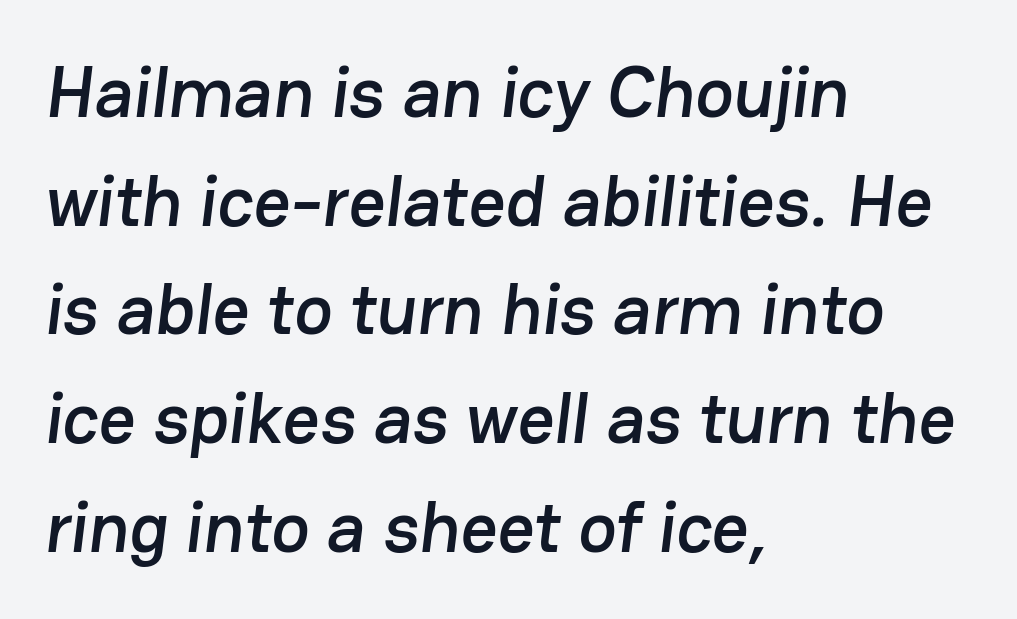
Q: Is the typeface a serif or a sans-serif typeface? A: Sans-serif.
Q: Is the text underlined? A: No.
Q: How is the paragraph aligned? A: Left-aligned.
Q: Is the spacing between letters normal or unusually wide? A: Normal.
Q: Is the spacing between lines tight, normal or loose? A: Normal.
Q: Width (condensed, normal, or wide)? A: Normal.
Q: Stroke contrast? A: Low.
Q: x-height? A: Medium.
Q: Monospaced? A: No.
